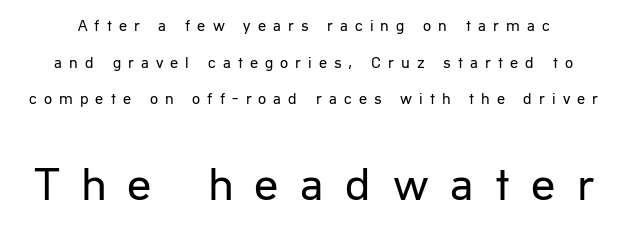
The image shows 48 px regular-weight sans-serif type, upright; set loose line spacing (2.29x), unusually wide letter spacing (+0.44 em), not underlined; the second (bottom) block is 3.0x larger; low stroke contrast and a medium x-height.
